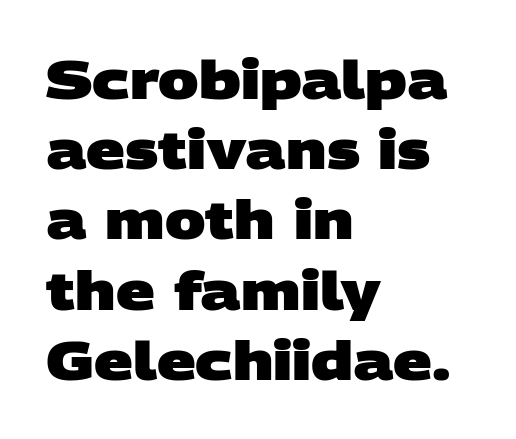
The image shows 54 px heavy, wide sans-serif type; set left-aligned, normal line spacing (1.3x), normal letter spacing, not underlined; low stroke contrast and a large x-height.
